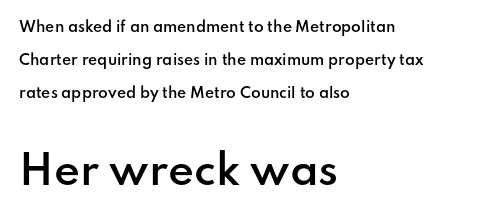
The font's upright variant was chosen for this text. Baseline-to-baseline distance is far greater than the letter height. The passage shown has conventional tracking throughout. Note the varied advance widths — an 'i' is clearly narrower than an 'm'.
